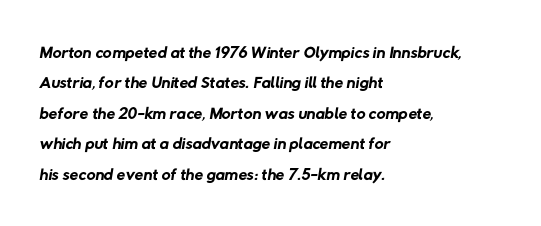
The letters look calm and open, with moderate or lighter stems. Does extra space separate the letters? No, they use regular spacing. Rule under the text: the space is simply empty. Left-aligned paragraph, ragged on the right.
